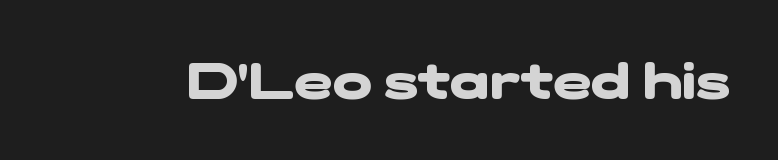
The image shows 52 px heavy, wide sans-serif type; set normal letter spacing, not underlined; low stroke contrast and a medium x-height.
